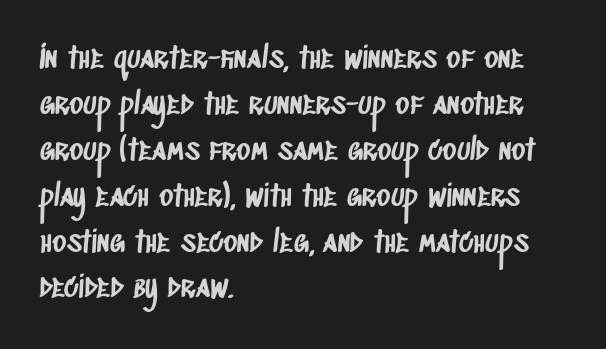
{"serif": "no", "width": "condensed", "stroke_contrast": "low", "x_height": "large", "monospaced": "no", "underline": "no", "align": "left", "line_spacing": "normal", "line_spacing_ratio": 1.53, "letter_spacing": "normal", "letter_spacing_em": 0.0, "glyph_px": 30}
